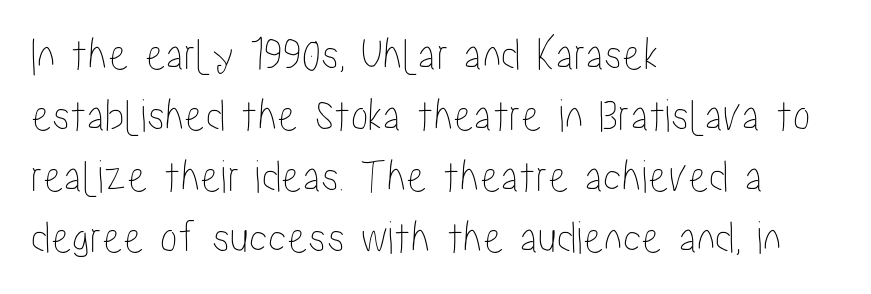
{"italic": "no", "width": "condensed", "stroke_contrast": "low", "x_height": "medium", "monospaced": "no", "underline": "no", "align": "left", "line_spacing": "normal", "line_spacing_ratio": 1.3, "letter_spacing": "normal", "letter_spacing_em": 0.0, "glyph_px": 47}
